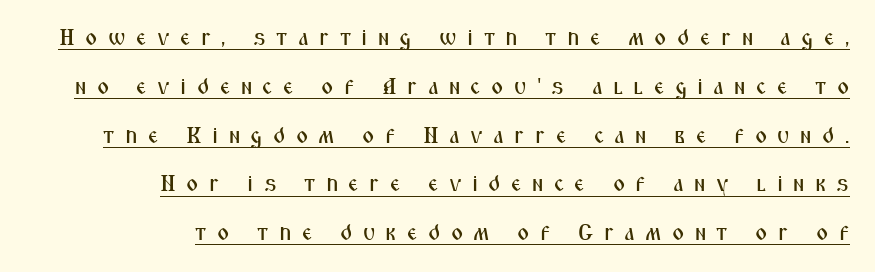
{"italic": "no", "underline": "yes", "align": "right", "line_spacing": "loose", "line_spacing_ratio": 2.12, "letter_spacing": "wide", "letter_spacing_em": 0.45, "glyph_px": 23}
